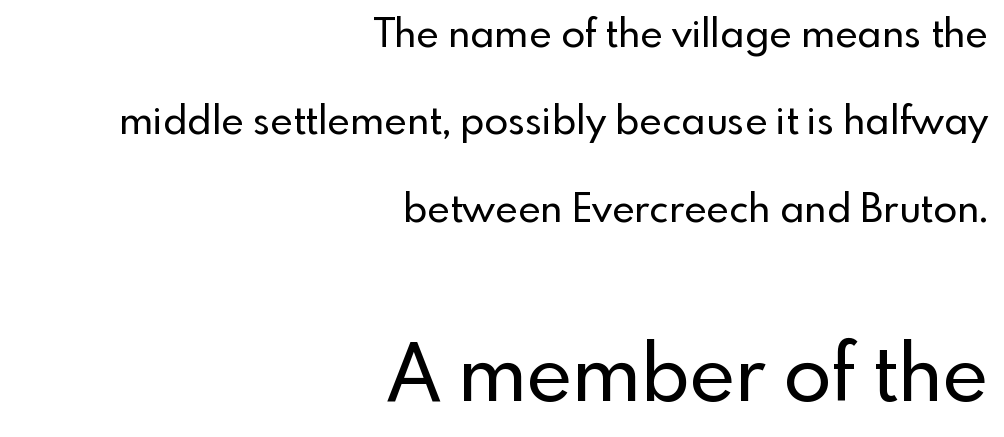
The image shows 78 px sans-serif type, upright; set right-aligned, loose line spacing (2.24x), normal letter spacing, not underlined; the second (bottom) block is 2.0x larger; a small x-height.
